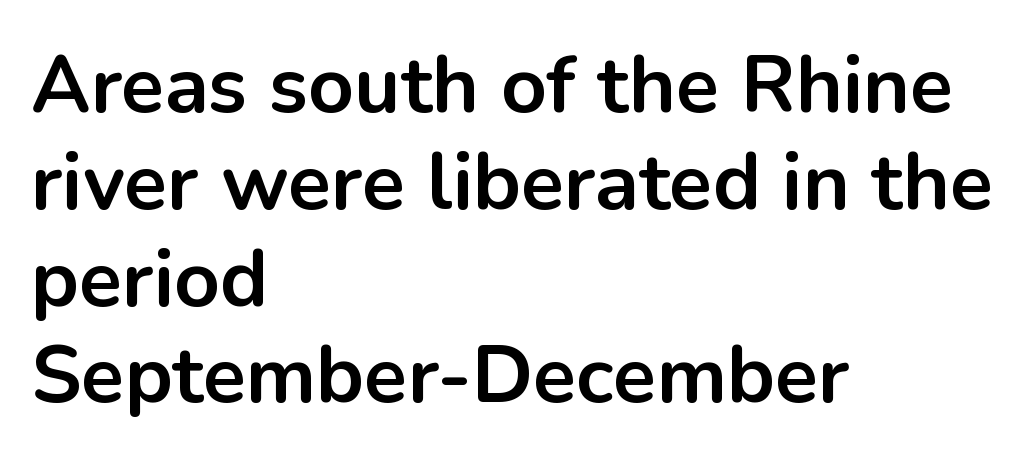
Horizontal alignment here is leftward, the default for most running prose. This is roman type, the default non-slanted kind. A typesetter would call this zero additional tracking. Summary of weight: heavy, a full bold.
